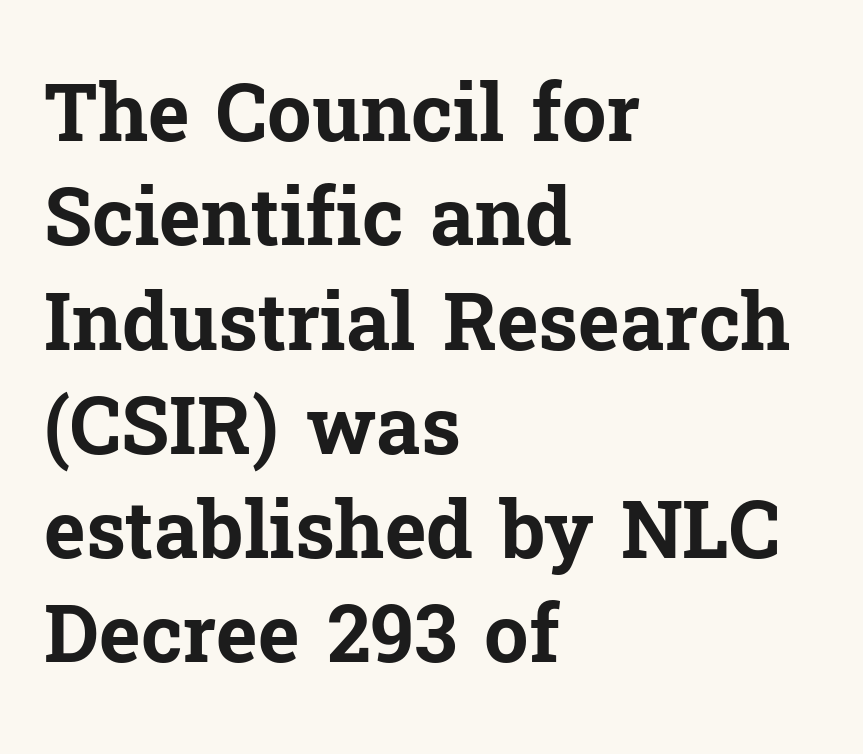
Any mark beneath the type? The region is blank. The vertical gap from one line to the next is medium. The typeface chosen for these lines features serifs. Posture: vertical.
